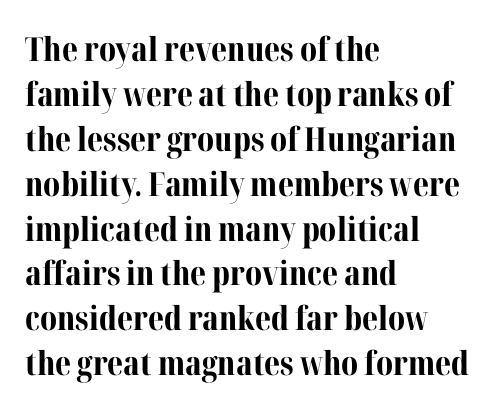
The image shows 33 px bold serif type, upright; set left-aligned, normal line spacing (1.36x), normal letter spacing, not underlined; medium stroke contrast and a medium x-height.
